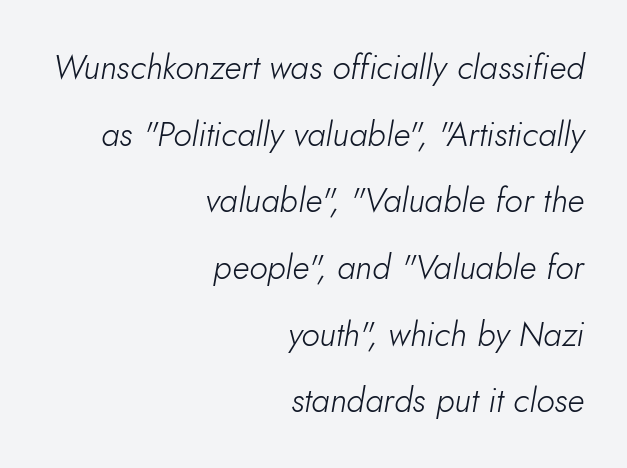
The image shows 34 px light type, italic (leaning right); set right-aligned, loose line spacing (1.96x), normal letter spacing, not underlined; low stroke contrast and a small x-height.
